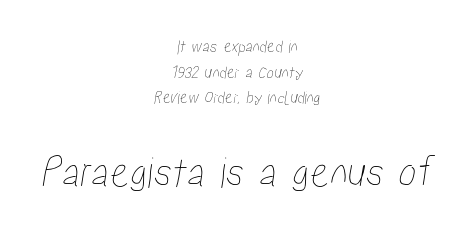
The image shows 45 px condensed type; set centered, normal line spacing (1.42x), normal letter spacing, not underlined; the second (bottom) block is 2.5x larger; low stroke contrast and a medium x-height.
